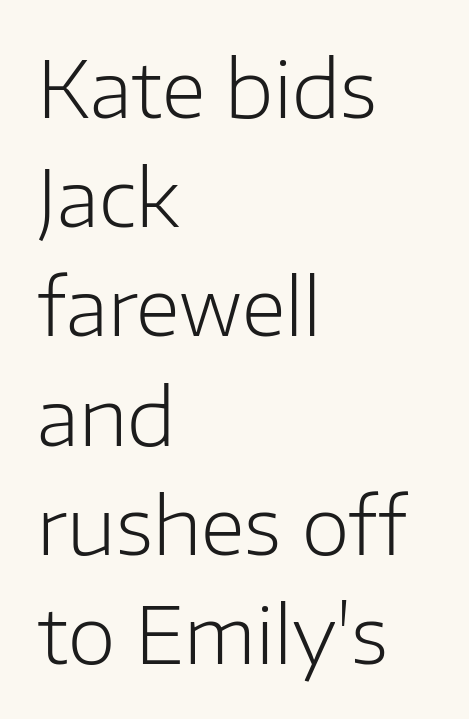
The image shows 78 px light sans-serif type, upright; set left-aligned, normal line spacing (1.4x), normal letter spacing, not underlined; low stroke contrast and a medium x-height.
